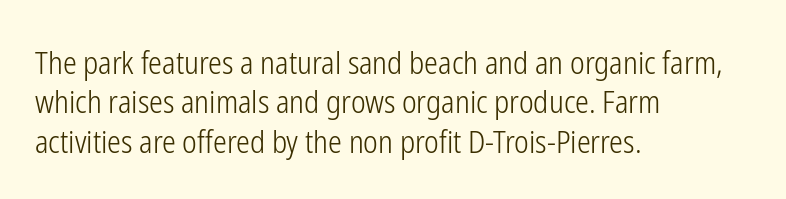
No feet cap the strokes, marking this as sans-serif type. No extra ink here — the face is not bold. The rendering uses natural spacing where letterforms have individual widths. Each row of text sits above clean, open space.
